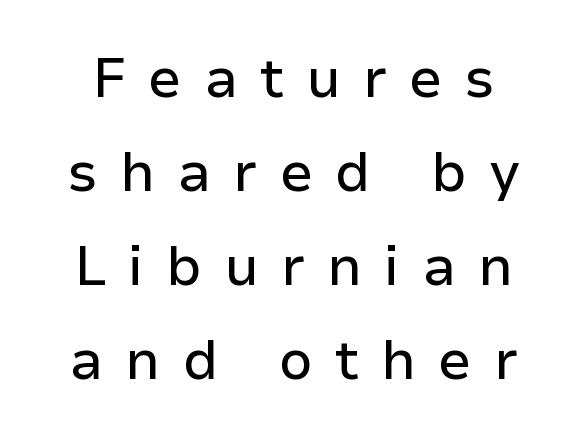
The image shows 55 px sans-serif type, upright; set line spacing 1.71x, unusually wide letter spacing (+0.4 em), not underlined; low stroke contrast and a medium x-height.
